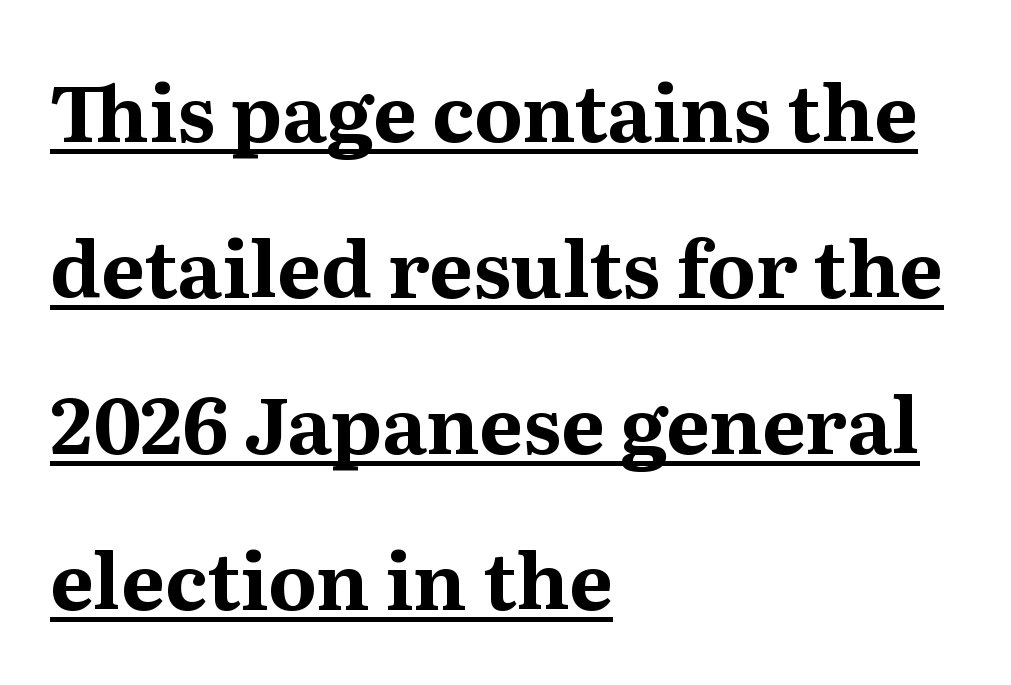
The image shows 78 px bold serif type, upright; set left-aligned, loose line spacing (2.0x), normal letter spacing, underlined; medium stroke contrast and a medium x-height.
